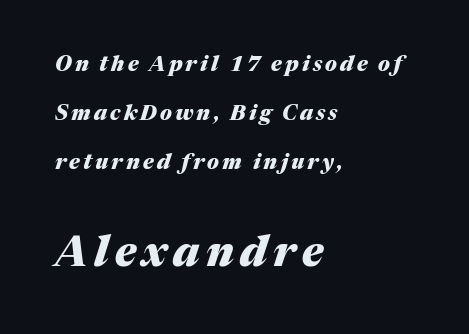
Q: Is the text bold? A: Yes.
Q: Is the text italic (slanted)? A: Yes, it leans right by about 17 degrees.
Q: Is the text underlined? A: No.
Q: How is the paragraph aligned? A: Left-aligned.
Q: Is the spacing between lines tight, normal or loose? A: Loose.
Q: Which block of text is set in a larger size, the first (top) or the second (bottom)? A: The second (bottom) one.
Q: Width (condensed, normal, or wide)? A: Normal.
Q: Stroke contrast? A: Medium.
Q: x-height? A: Medium.
Q: Monospaced? A: No.
